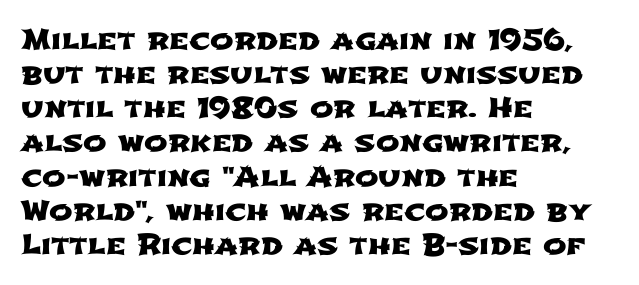
The image shows 28 px wide sans-serif type; set left-aligned, line spacing 1.22x, normal letter spacing, not underlined; low stroke contrast and a medium x-height.
